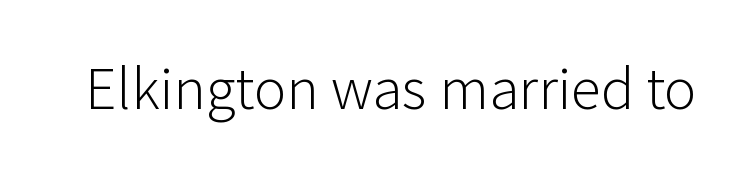
A quiet, ordinary-to-light weight characterises the typeface. The letters stand straight up with perfectly vertical stems. A sans-serif font was chosen for this passage. The area under the type is left untouched. The letters advance in unequal steps, a hallmark of proportional type.
